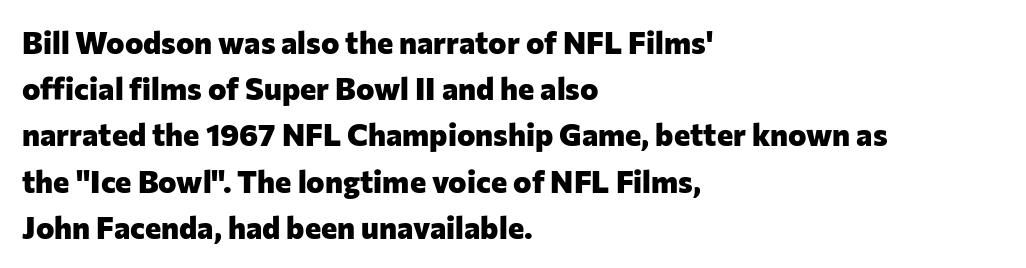
The image shows 31 px heavy sans-serif type, upright; set left-aligned, normal line spacing (1.49x), normal letter spacing, not underlined; low stroke contrast and a medium x-height.
